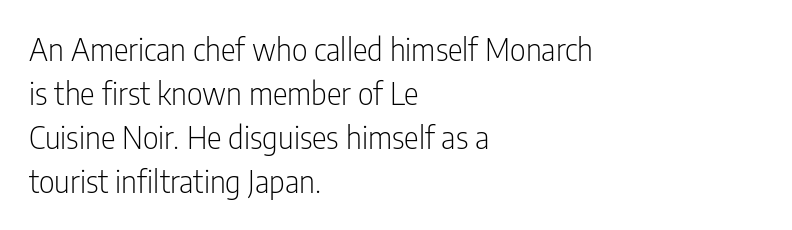
Q: Is the text bold? A: No.
Q: Is the text italic (slanted)? A: No, it is upright.
Q: Is the typeface a serif or a sans-serif typeface? A: Sans-serif.
Q: Is the text underlined? A: No.
Q: How is the paragraph aligned? A: Left-aligned.
Q: Is the spacing between letters normal or unusually wide? A: Normal.
Q: Is the spacing between lines tight, normal or loose? A: Normal.
Q: Width (condensed, normal, or wide)? A: Condensed.
Q: Stroke contrast? A: Low.
Q: x-height? A: Medium.
Q: Monospaced? A: No.
